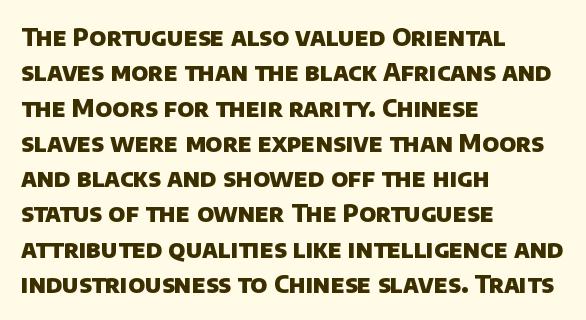
Q: Is the text bold? A: Yes.
Q: Is the text underlined? A: No.
Q: How is the paragraph aligned? A: Left-aligned.
Q: Is the spacing between letters normal or unusually wide? A: Normal.
Q: Is the spacing between lines tight, normal or loose? A: Normal.
